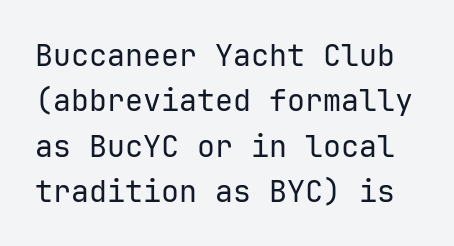
Q: Is the text bold? A: No.
Q: Is the text italic (slanted)? A: No, it is upright.
Q: Is the typeface a serif or a sans-serif typeface? A: Sans-serif.
Q: Is the text underlined? A: No.
Q: Is the spacing between letters normal or unusually wide? A: Normal.
Q: Is the spacing between lines tight, normal or loose? A: Normal.
Q: Width (condensed, normal, or wide)? A: Normal.
Q: Stroke contrast? A: Low.
Q: x-height? A: Medium.
Q: Monospaced? A: Yes.
